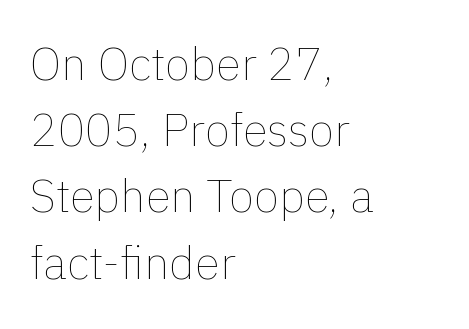
{"italic": "no", "bold": "no", "weight": "thin", "width": "normal", "stroke_contrast": "low", "x_height": "medium", "monospaced": "no", "underline": "no", "align": "left", "line_spacing": "normal", "line_spacing_ratio": 1.44, "letter_spacing": "normal", "letter_spacing_em": 0.0, "glyph_px": 46}
